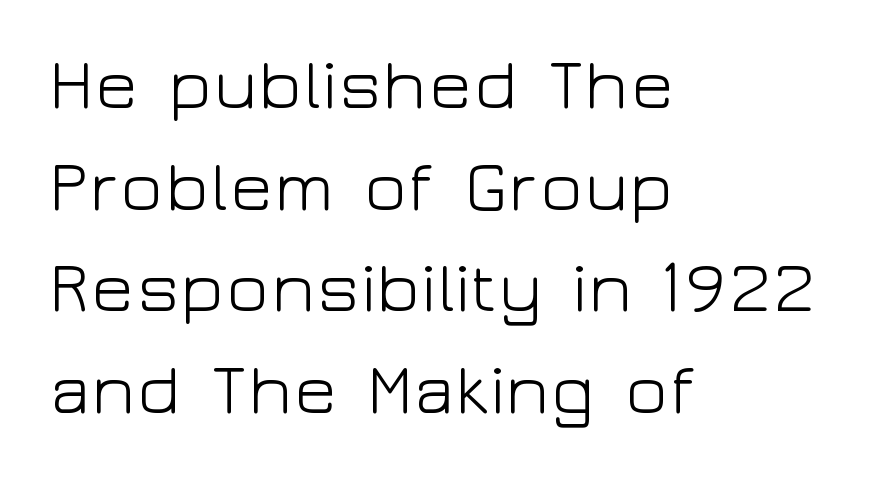
Q: Is the text bold? A: No.
Q: Is the text italic (slanted)? A: No, it is upright.
Q: Is the typeface a serif or a sans-serif typeface? A: Sans-serif.
Q: Is the text underlined? A: No.
Q: How is the paragraph aligned? A: Left-aligned.
Q: Is the spacing between letters normal or unusually wide? A: Normal.
Q: Is the spacing between lines tight, normal or loose? A: Normal.
Q: Width (condensed, normal, or wide)? A: Wide.
Q: Stroke contrast? A: Low.
Q: x-height? A: Medium.
Q: Monospaced? A: No.
